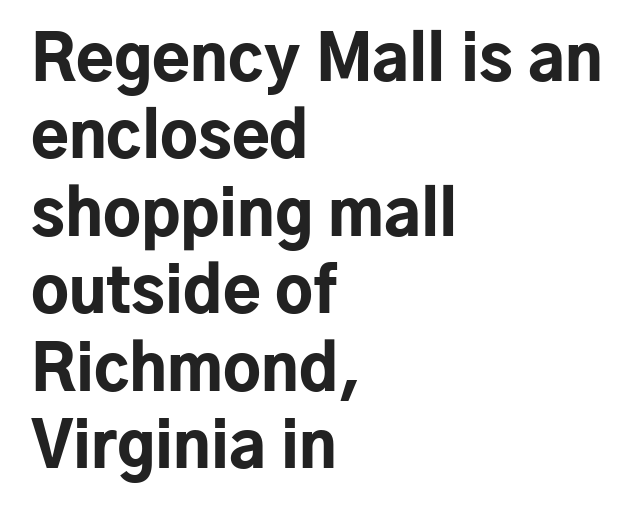
Q: Is the text bold? A: Yes.
Q: Is the text italic (slanted)? A: No, it is upright.
Q: Is the typeface a serif or a sans-serif typeface? A: Sans-serif.
Q: Is the text underlined? A: No.
Q: How is the paragraph aligned? A: Left-aligned.
Q: Is the spacing between letters normal or unusually wide? A: Normal.
Q: Is the spacing between lines tight, normal or loose? A: Normal.
Q: Width (condensed, normal, or wide)? A: Normal.
Q: Stroke contrast? A: Low.
Q: x-height? A: Medium.
Q: Monospaced? A: No.
